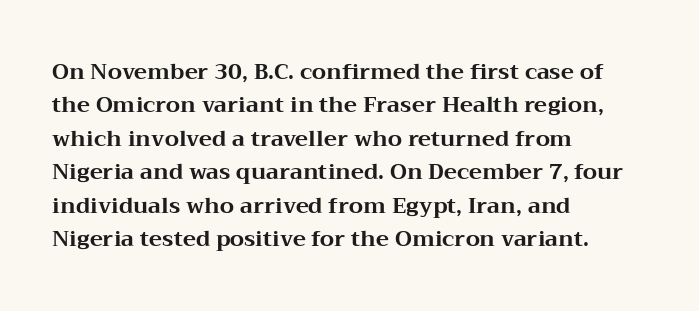
Q: Is the text bold? A: Yes.
Q: Is the text italic (slanted)? A: No, it is upright.
Q: Is the text underlined? A: No.
Q: How is the paragraph aligned? A: Left-aligned.
Q: Is the spacing between letters normal or unusually wide? A: Normal.
Q: Is the spacing between lines tight, normal or loose? A: Normal.
